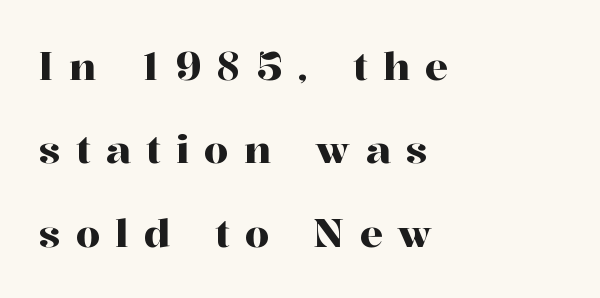
The image shows 39 px serif type, upright; set left-aligned, loose line spacing (2.14x), unusually wide letter spacing (+0.39 em), not underlined; high stroke contrast and a medium x-height.
